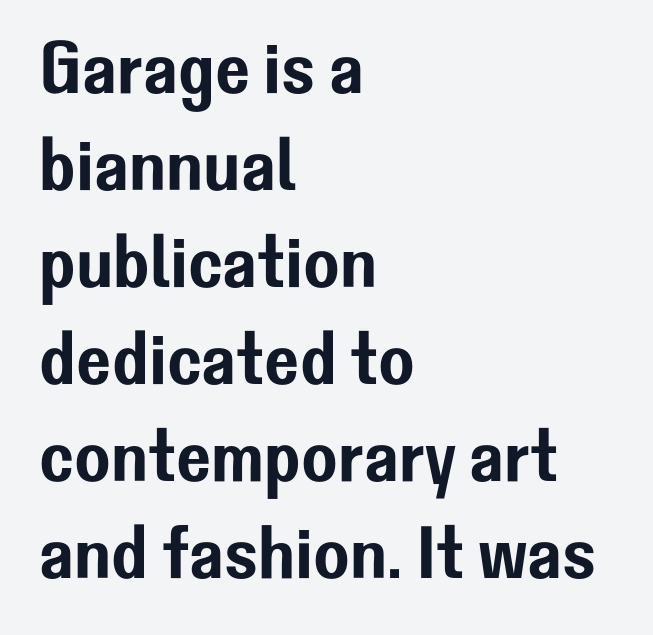
{"serif": "no", "italic": "no", "width": "normal", "stroke_contrast": "low", "x_height": "medium", "monospaced": "no", "underline": "no", "align": "left", "line_spacing": "normal", "line_spacing_ratio": 1.31, "letter_spacing": "normal", "letter_spacing_em": 0.0, "glyph_px": 74}
